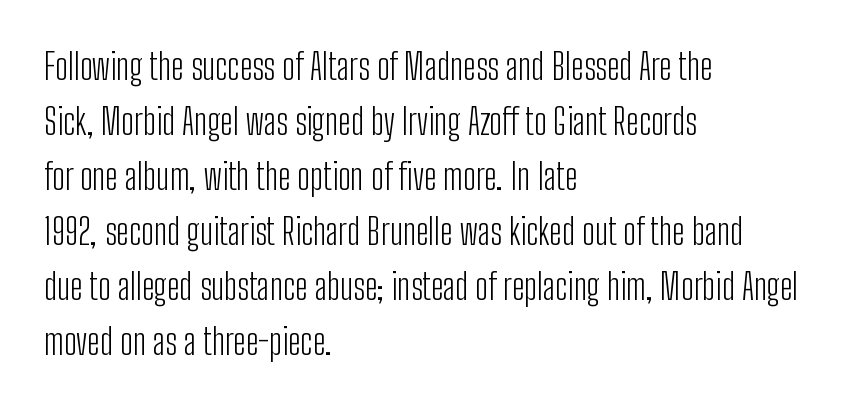
{"serif": "no", "italic": "no", "bold": "no", "weight": "light", "width": "condensed", "stroke_contrast": "low", "x_height": "medium", "monospaced": "no", "underline": "no", "align": "left", "line_spacing": "normal", "line_spacing_ratio": 1.53, "letter_spacing": "normal", "letter_spacing_em": 0.0, "glyph_px": 36}
